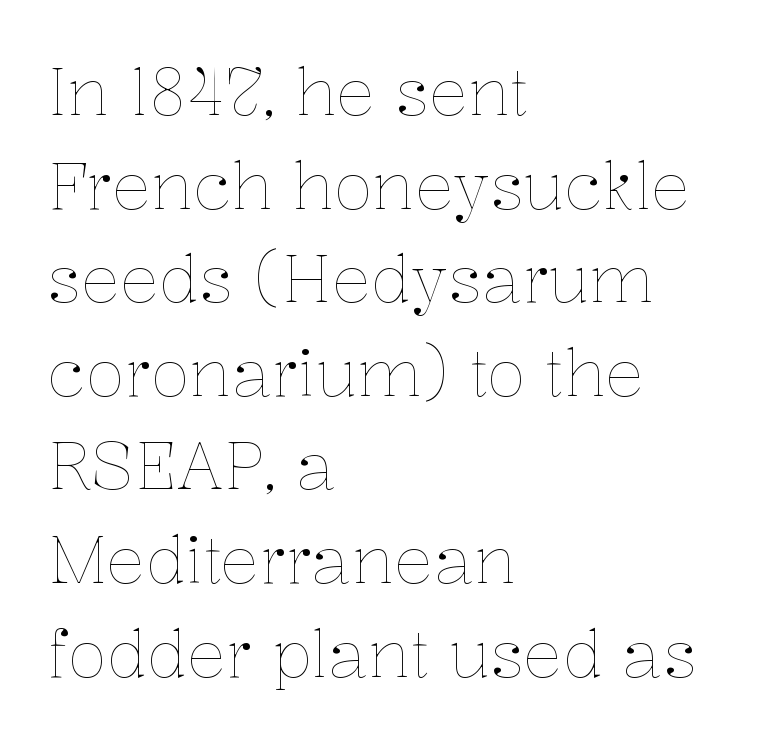
Weight: in the light-to-regular range. Characters follow at the spacing the type designer built in. Do the characters align in a grid? No, the font is proportional. Successive baselines arrive at the customary interval. The ragged edge is on the right, which tells us the setting is flush left. A roman cut, with each character standing at attention.
